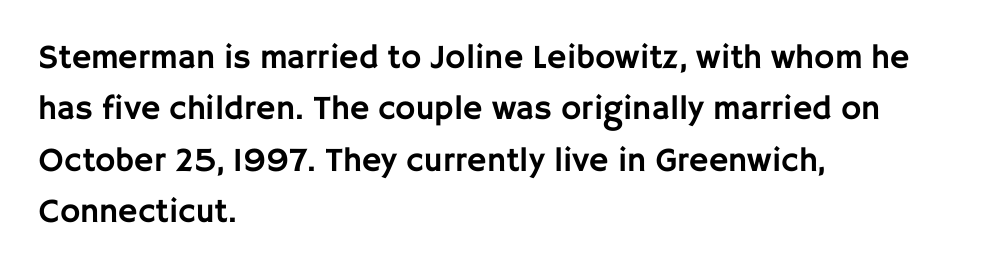
{"serif": "no", "italic": "no", "width": "normal", "stroke_contrast": "low", "x_height": "large", "monospaced": "no", "underline": "no", "align": "left", "line_spacing": "normal", "line_spacing_ratio": 1.51, "letter_spacing": "normal", "letter_spacing_em": 0.0, "glyph_px": 34}
